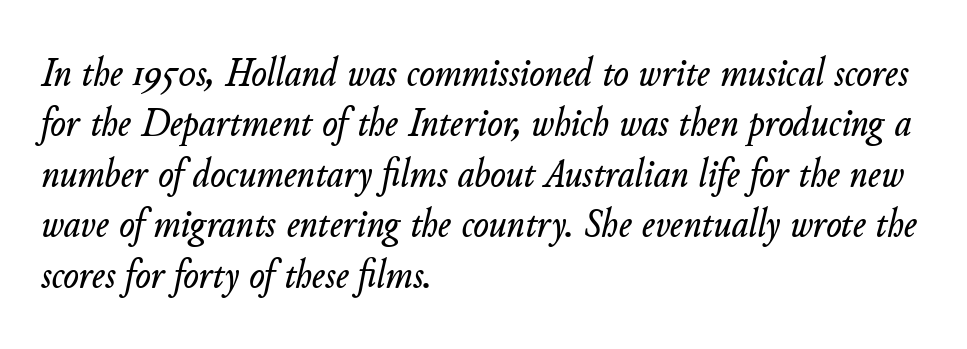
These lines are set flush left with a ragged right edge. The letterforms sit shoulder to shoulder at normal distance. Underlining? Definitely not there. The rendering applies a slant to the glyphs.
